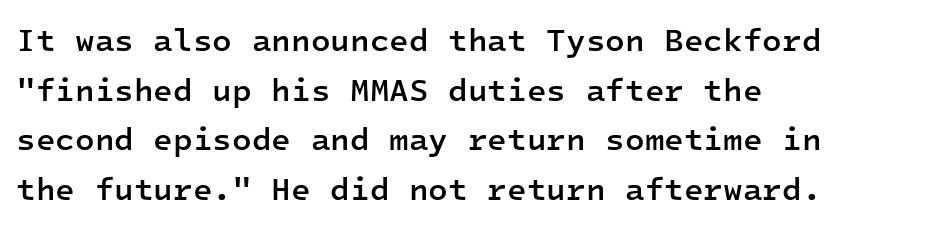
The image shows 32 px semibold sans-serif type, upright, monospaced; set left-aligned, normal line spacing (1.55x), normal letter spacing, not underlined; low stroke contrast and a medium x-height.
